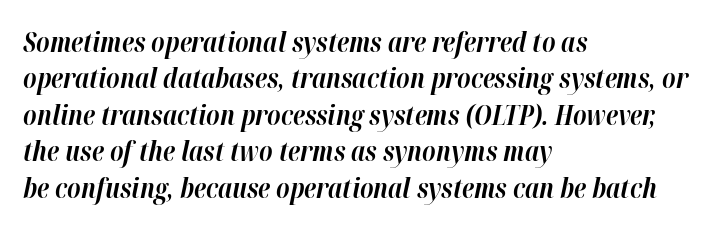
{"italic": "yes", "lean": "right", "slant_degrees": 12, "bold": "yes", "underline": "no", "align": "left", "line_spacing": "normal", "line_spacing_ratio": 1.35, "letter_spacing": "normal", "letter_spacing_em": 0.0, "glyph_px": 27}
